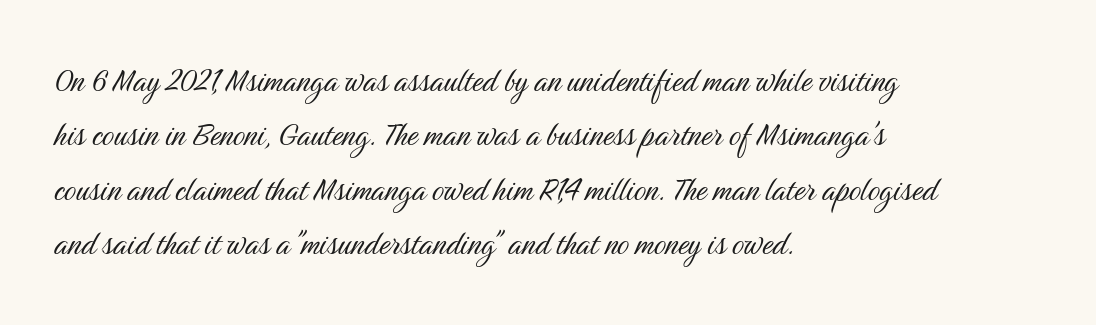
Just letters on the line, the space beneath them empty. The passage shown has conventional tracking throughout. Ink coverage per letter is moderate at most. Classification — sans serif.
